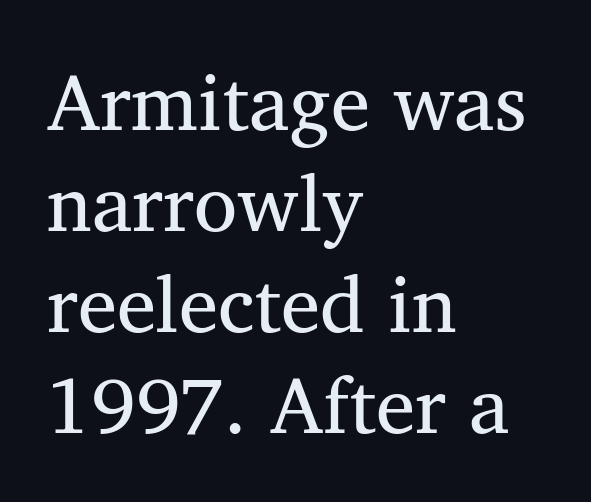
{"serif": "yes", "bold": "no", "weight": "regular", "width": "normal", "stroke_contrast": "medium", "x_height": "medium", "monospaced": "no", "underline": "no", "align": "left", "line_spacing": "normal", "line_spacing_ratio": 1.28, "letter_spacing": "normal", "letter_spacing_em": 0.0, "glyph_px": 79}
